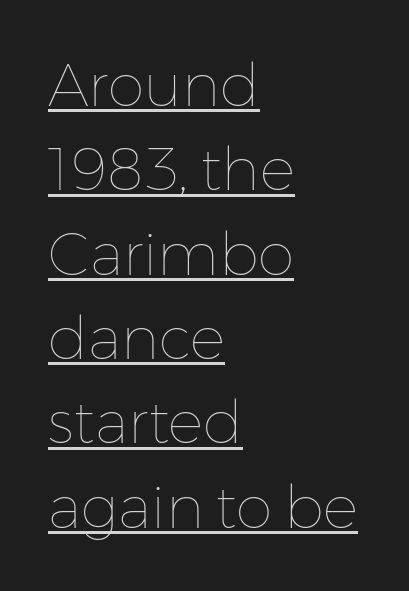
The image shows 59 px thin type, upright; set left-aligned, normal line spacing (1.43x), normal letter spacing, underlined; low stroke contrast and a medium x-height.
